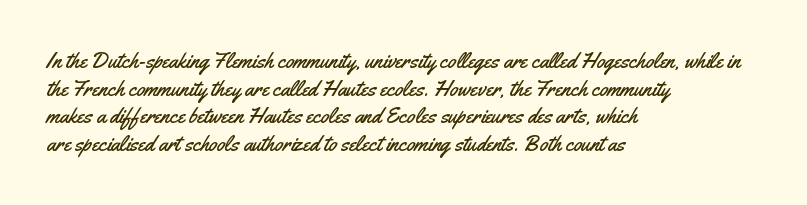
The image shows 22 px text type; set left-aligned, normal line spacing (1.26x), normal letter spacing, not underlined.
